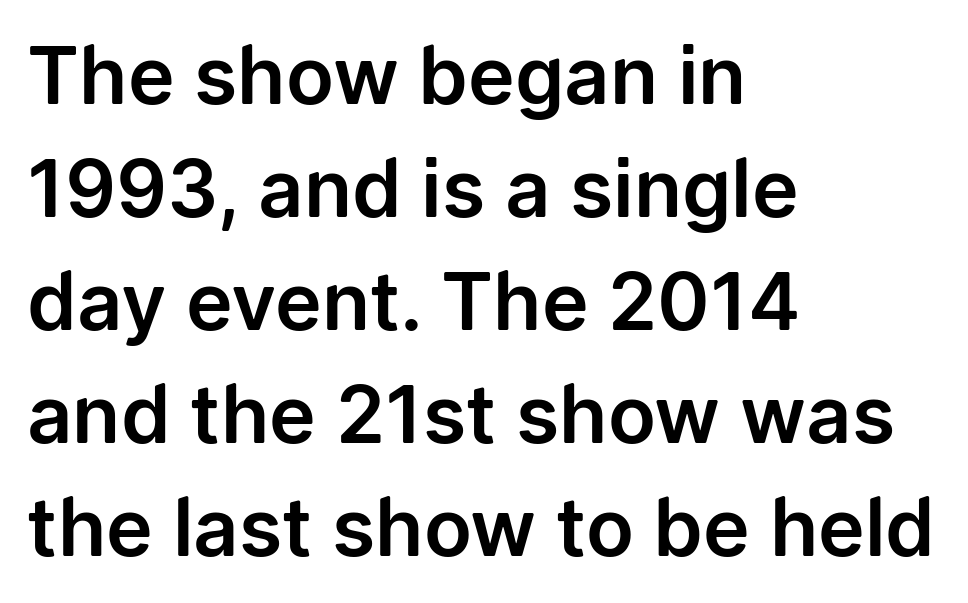
Each letter keeps its own natural width here, so spacing adapts to shape. This rendering leaves character spacing at its baseline value. The setting favours the left margin, as ordinary paragraphs usually do. These lines were composed using upright roman letters. Vertically, the passage feels balanced, rows spaced as you'd expect.
